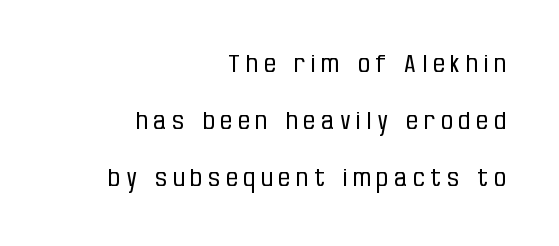
{"italic": "no", "bold": "no", "underline": "no", "align": "right", "line_spacing": "loose", "line_spacing_ratio": 2.47, "letter_spacing": "wide", "letter_spacing_em": 0.27, "glyph_px": 23}
